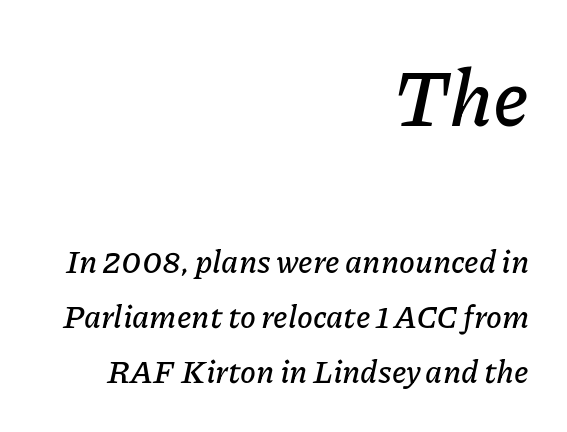
The image shows 79 px text type, italic (leaning right); set right-aligned, line spacing 1.72x, normal letter spacing, not underlined; the first (top) block is 2.47x larger; low stroke contrast and a medium x-height.
